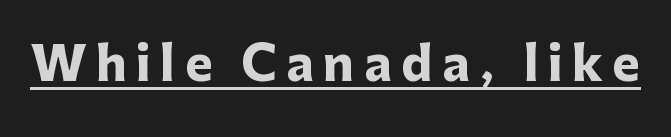
{"serif": "no", "italic": "no", "bold": "yes", "weight": "heavy", "width": "normal", "stroke_contrast": "low", "x_height": "medium", "monospaced": "no", "underline": "yes", "letter_spacing": "wide", "letter_spacing_em": 0.2, "glyph_px": 47}
